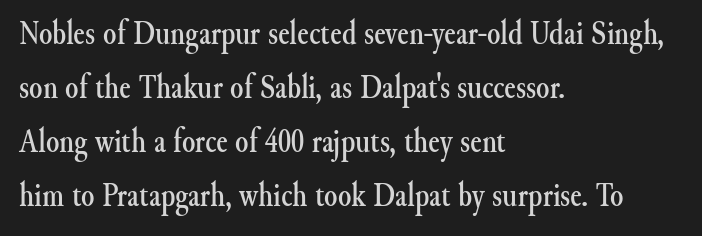
The image shows 34 px serif type, upright; set left-aligned, normal line spacing (1.59x), normal letter spacing, not underlined; medium stroke contrast and a small x-height.
